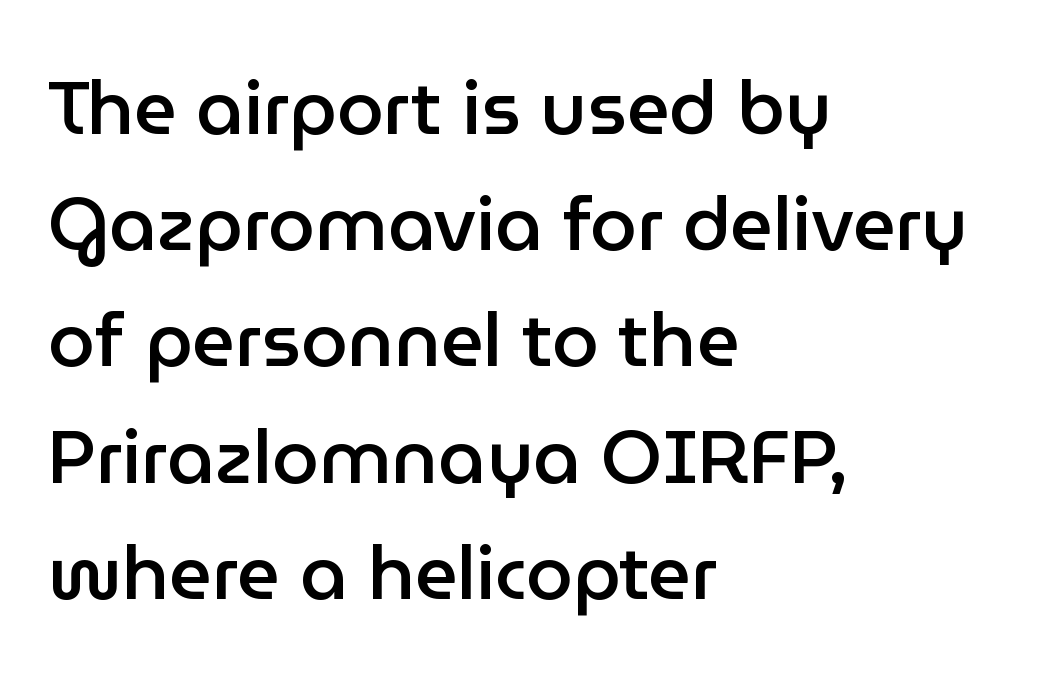
The image shows 75 px semibold sans-serif type, upright; set left-aligned, normal line spacing (1.55x), normal letter spacing, not underlined; low stroke contrast and a medium x-height.
